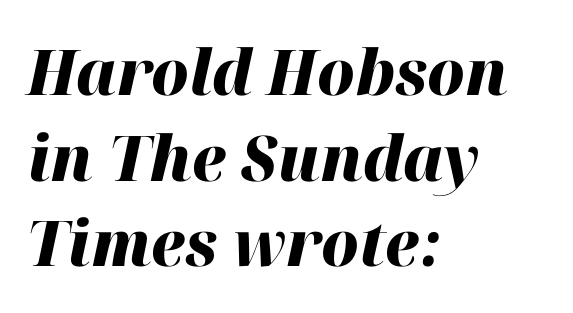
{"italic": "yes", "lean": "right", "slant_degrees": 12, "bold": "yes", "weight": "heavy", "width": "normal", "stroke_contrast": "high", "x_height": "medium", "monospaced": "no", "underline": "no", "align": "left", "line_spacing": "normal", "line_spacing_ratio": 1.36, "letter_spacing": "normal", "letter_spacing_em": 0.0, "glyph_px": 63}
